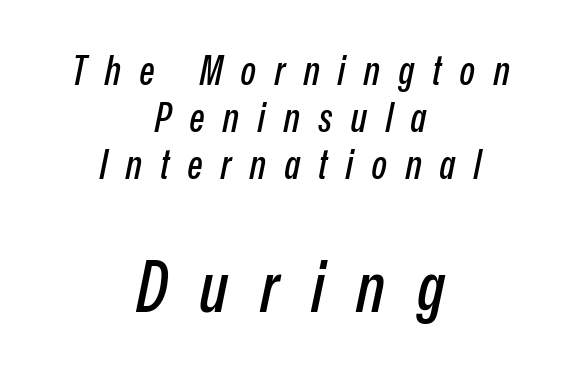
{"italic": "yes", "lean": "right", "slant_degrees": 12, "width": "condensed", "stroke_contrast": "low", "x_height": "medium", "monospaced": "no", "underline": "no", "align": "center", "line_spacing_ratio": 1.18, "letter_spacing": "wide", "letter_spacing_em": 0.46, "larger_block": "second", "size_ratio": 1.75, "glyph_px": 70}
